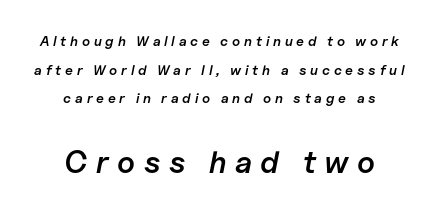
The image shows 31 px semibold type, italic (leaning right); set centered, loose line spacing (2.05x), unusually wide letter spacing (+0.27 em), not underlined; the second (bottom) block is 2.21x larger; low stroke contrast and a medium x-height.
